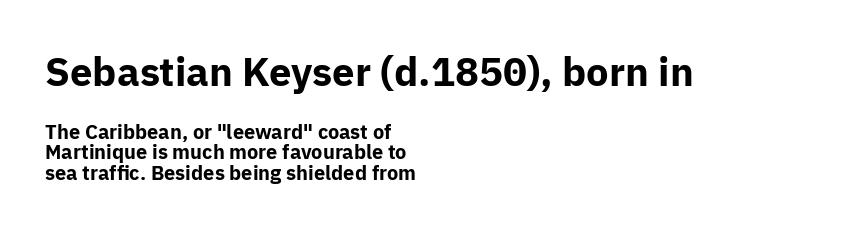
Q: Is the text bold? A: Yes.
Q: Is the text italic (slanted)? A: No, it is upright.
Q: Is the typeface a serif or a sans-serif typeface? A: Sans-serif.
Q: Is the text underlined? A: No.
Q: How is the paragraph aligned? A: Left-aligned.
Q: Is the spacing between letters normal or unusually wide? A: Normal.
Q: Is the spacing between lines tight, normal or loose? A: Tight.
Q: Which block of text is set in a larger size, the first (top) or the second (bottom)? A: The first (top) one.
Q: Width (condensed, normal, or wide)? A: Normal.
Q: Stroke contrast? A: Low.
Q: x-height? A: Medium.
Q: Monospaced? A: No.
